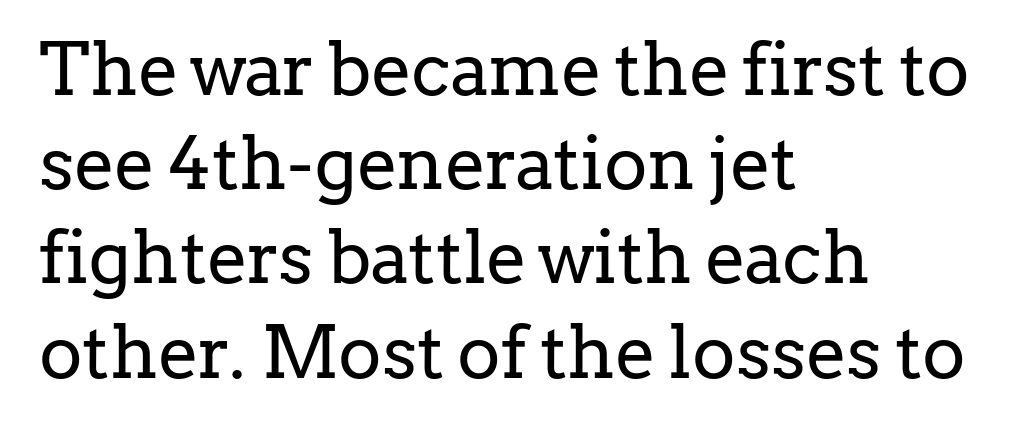
Q: Is the text bold? A: No.
Q: Is the text italic (slanted)? A: No, it is upright.
Q: Is the typeface a serif or a sans-serif typeface? A: Serif.
Q: Is the text underlined? A: No.
Q: How is the paragraph aligned? A: Left-aligned.
Q: Is the spacing between letters normal or unusually wide? A: Normal.
Q: Is the spacing between lines tight, normal or loose? A: Normal.
Q: Width (condensed, normal, or wide)? A: Normal.
Q: Stroke contrast? A: Low.
Q: x-height? A: Medium.
Q: Monospaced? A: No.
